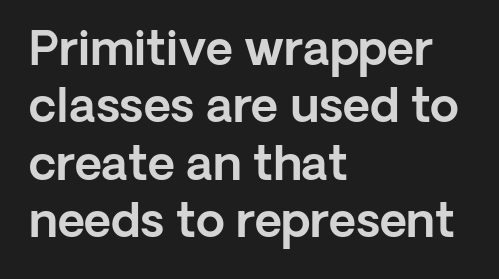
{"serif": "no", "italic": "no", "width": "normal", "x_height": "medium", "monospaced": "no", "underline": "no", "align": "left", "line_spacing_ratio": 1.22, "letter_spacing": "normal", "letter_spacing_em": 0.0, "glyph_px": 47}
